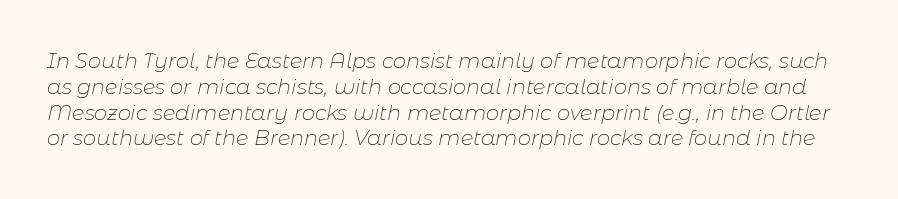
Q: Is the text bold? A: No.
Q: Is the text italic (slanted)? A: Yes, it leans right by about 11 degrees.
Q: Is the text underlined? A: No.
Q: Is the spacing between letters normal or unusually wide? A: Normal.
